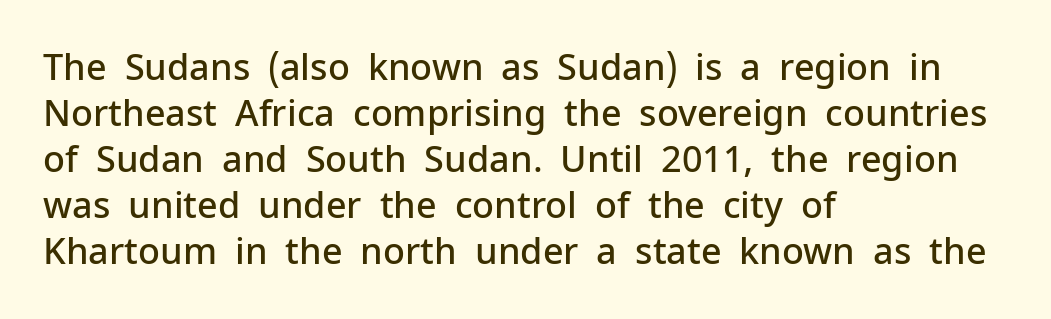
Q: Is the text bold? A: Semi-bold.
Q: Is the text italic (slanted)? A: No, it is upright.
Q: Is the typeface a serif or a sans-serif typeface? A: Sans-serif.
Q: Is the text underlined? A: No.
Q: How is the paragraph aligned? A: Left-aligned.
Q: Is the spacing between letters normal or unusually wide? A: Normal.
Q: Is the spacing between lines tight, normal or loose? A: Normal.
Q: Width (condensed, normal, or wide)? A: Normal.
Q: Stroke contrast? A: Low.
Q: x-height? A: Medium.
Q: Monospaced? A: No.
